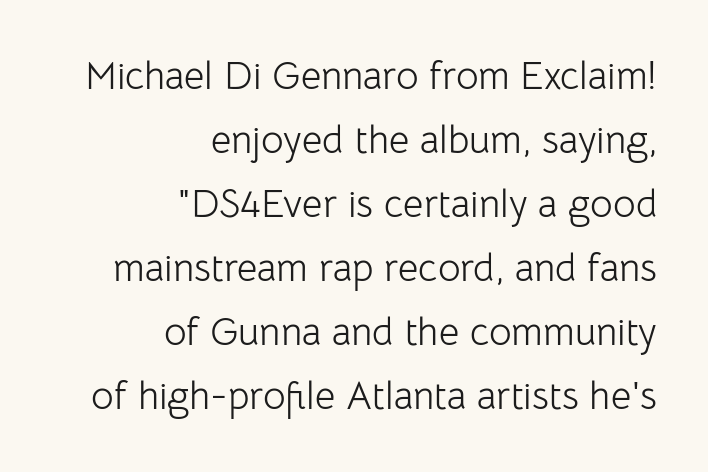
Q: Is the text bold? A: No.
Q: Is the text italic (slanted)? A: No, it is upright.
Q: Is the typeface a serif or a sans-serif typeface? A: Sans-serif.
Q: Is the text underlined? A: No.
Q: How is the paragraph aligned? A: Right-aligned.
Q: Is the spacing between letters normal or unusually wide? A: Normal.
Q: Is the spacing between lines tight, normal or loose? A: Normal.
Q: Width (condensed, normal, or wide)? A: Normal.
Q: Stroke contrast? A: Low.
Q: x-height? A: Medium.
Q: Monospaced? A: No.
